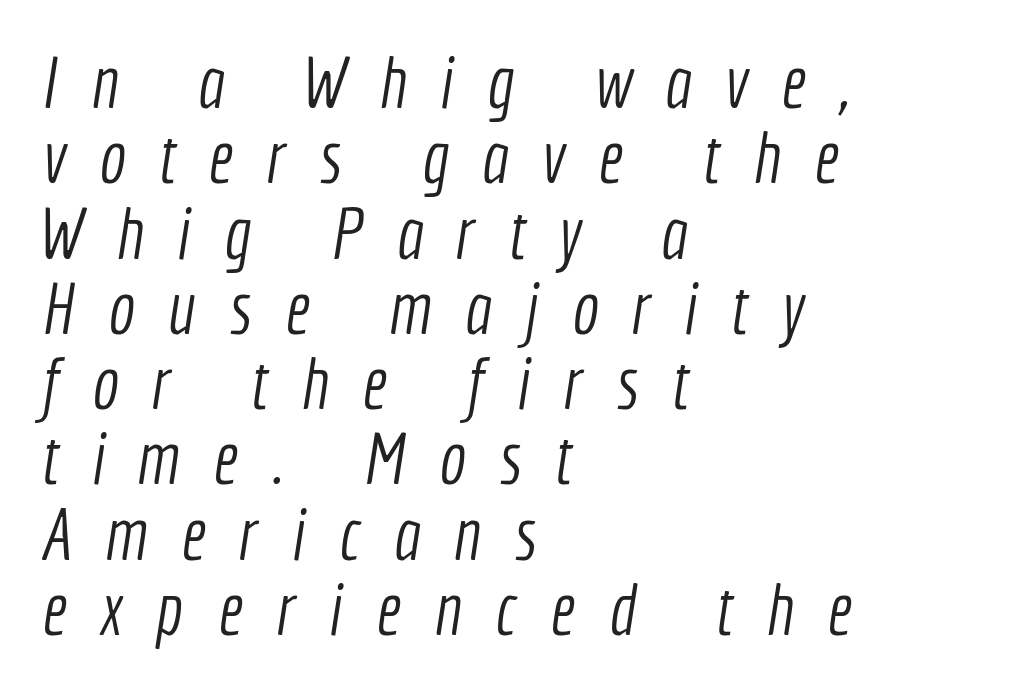
The image shows 71 px light, condensed sans-serif type; set left-aligned, tight line spacing (1.06x), unusually wide letter spacing (+0.47 em), not underlined; a medium x-height.
